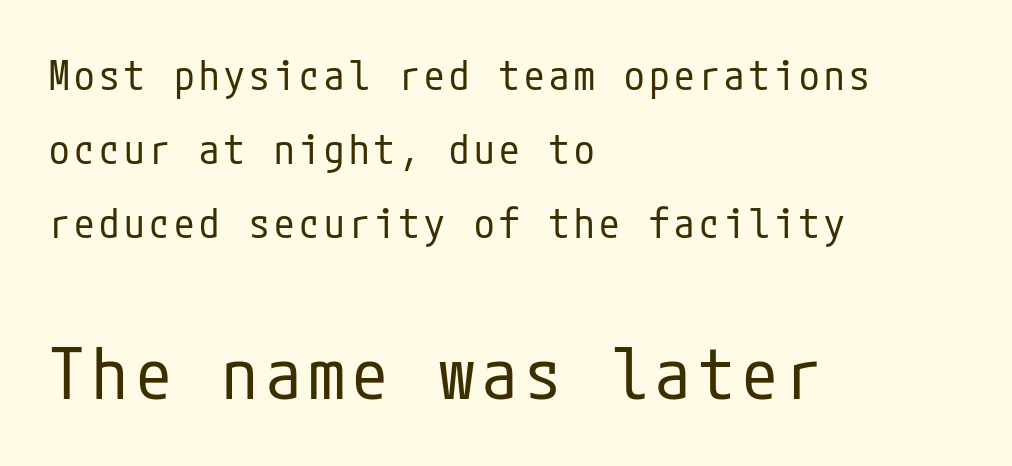
Q: Is the text bold? A: No.
Q: Is the text italic (slanted)? A: No, it is upright.
Q: Is the typeface a serif or a sans-serif typeface? A: Sans-serif.
Q: Is the text underlined? A: No.
Q: How is the paragraph aligned? A: Left-aligned.
Q: Which block of text is set in a larger size, the first (top) or the second (bottom)? A: The second (bottom) one.
Q: Width (condensed, normal, or wide)? A: Condensed.
Q: Stroke contrast? A: Low.
Q: x-height? A: Medium.
